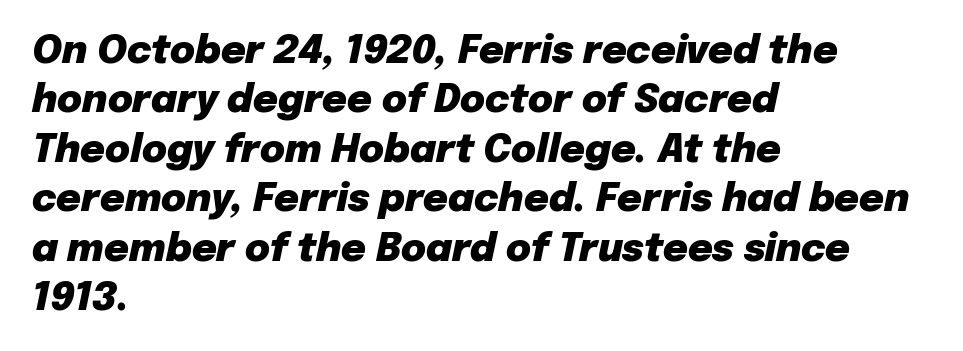
Q: Is the text bold? A: Yes.
Q: Is the text italic (slanted)? A: Yes, it leans right by about 12 degrees.
Q: Is the text underlined? A: No.
Q: How is the paragraph aligned? A: Left-aligned.
Q: Is the spacing between letters normal or unusually wide? A: Normal.
Q: Is the spacing between lines tight, normal or loose? A: Normal.
Q: Width (condensed, normal, or wide)? A: Normal.
Q: Stroke contrast? A: Low.
Q: x-height? A: Medium.
Q: Monospaced? A: No.
